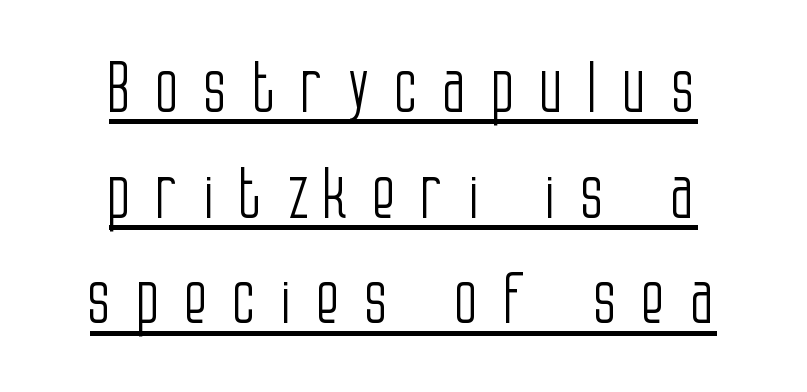
The image shows 70 px light, condensed sans-serif type, upright; set centered, normal line spacing (1.51x), unusually wide letter spacing (+0.35 em), underlined; low stroke contrast and a large x-height.
